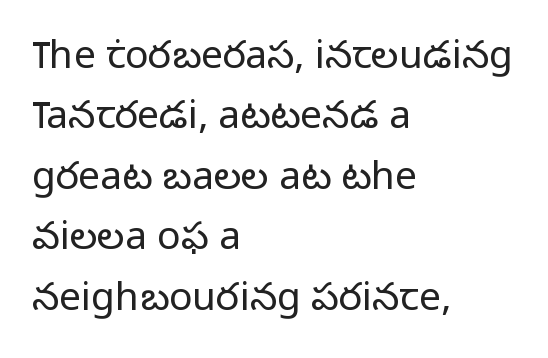
{"serif": "no", "italic": "no", "bold": "no", "weight": "light", "width": "normal", "stroke_contrast": "low", "x_height": "medium", "monospaced": "no", "underline": "no", "align": "left", "line_spacing": "normal", "line_spacing_ratio": 1.55, "letter_spacing": "normal", "letter_spacing_em": 0.0, "glyph_px": 39}
